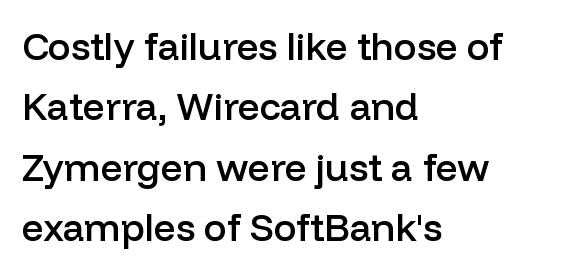
The image shows 38 px semibold sans-serif type, upright; set left-aligned, normal line spacing (1.59x), normal letter spacing, not underlined; low stroke contrast and a medium x-height.
